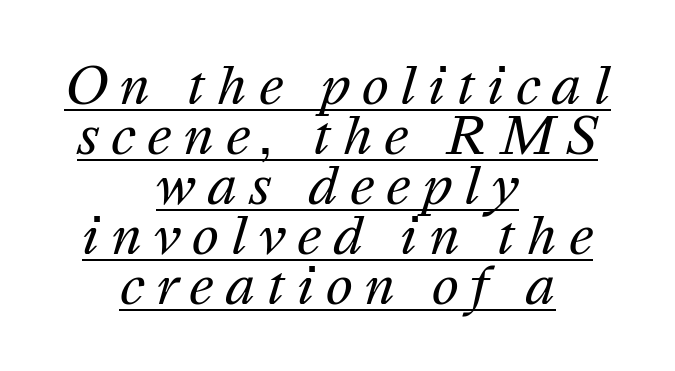
{"italic": "yes", "lean": "right", "slant_degrees": 16, "bold": "no", "weight": "regular", "width": "normal", "stroke_contrast": "medium", "x_height": "medium", "monospaced": "no", "underline": "yes", "align": "center", "line_spacing": "tight", "line_spacing_ratio": 0.98, "letter_spacing": "wide", "letter_spacing_em": 0.23, "glyph_px": 51}
